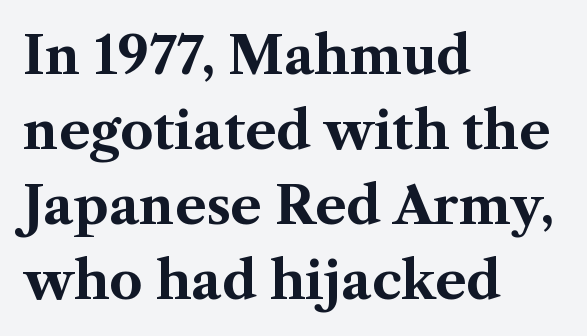
The image shows 52 px bold serif type, upright; set left-aligned, normal line spacing (1.44x), normal letter spacing, not underlined; medium stroke contrast and a medium x-height.
